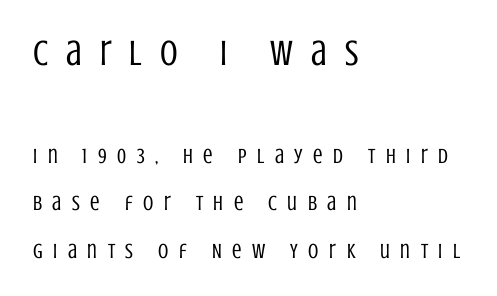
Vertical stems look standard width or narrower in stroke. The lines are spread far apart with generous leading. Serifs: no, the terminals of the letterforms are clean. Characters follow at a spacing far wider than the type designer built in. This sample uses an upright cut, with every glyph sitting square on the baseline. The rendering uses natural spacing where letterforms have individual widths.
